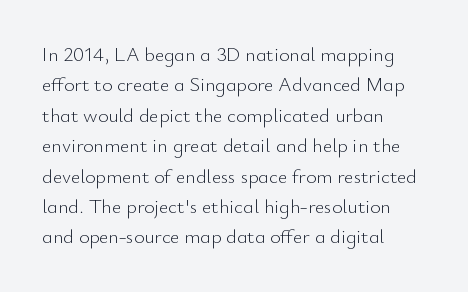
The image shows 20 px text type, upright; set left-aligned, normal line spacing (1.52x), normal letter spacing, not underlined.
